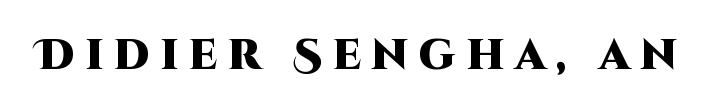
The image shows 43 px heavy sans-serif type, upright; set unusually wide letter spacing (+0.24 em), not underlined; high stroke contrast and a large x-height.
